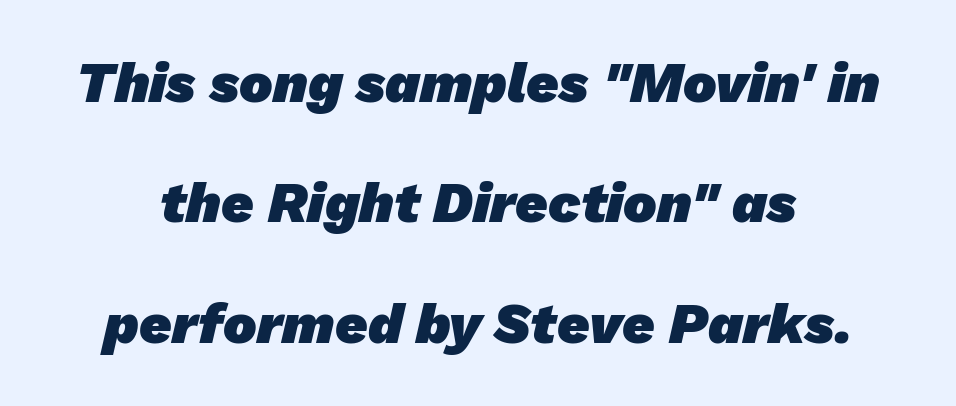
Q: Is the text bold? A: Yes.
Q: Is the typeface a serif or a sans-serif typeface? A: Sans-serif.
Q: Is the text underlined? A: No.
Q: How is the paragraph aligned? A: Centered.
Q: Is the spacing between letters normal or unusually wide? A: Normal.
Q: Is the spacing between lines tight, normal or loose? A: Loose.
Q: Width (condensed, normal, or wide)? A: Normal.
Q: Stroke contrast? A: Low.
Q: x-height? A: Medium.
Q: Monospaced? A: No.
